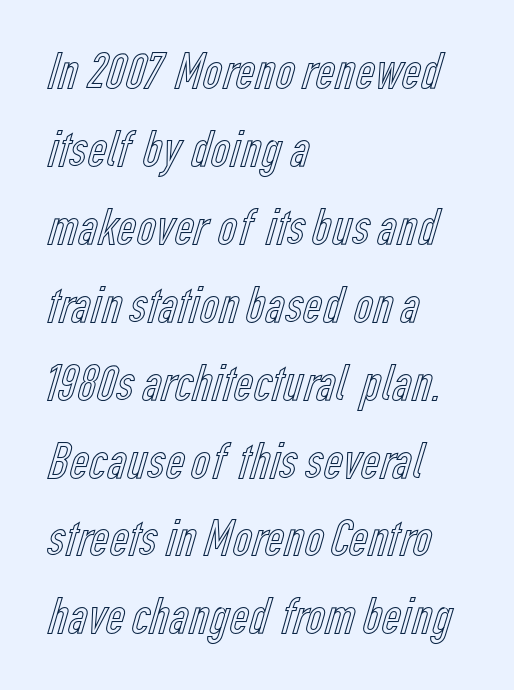
Here the glyphs are tracked normally, forming tight word shapes. This rendering features lettering with no underline. The lines are quadded left.
